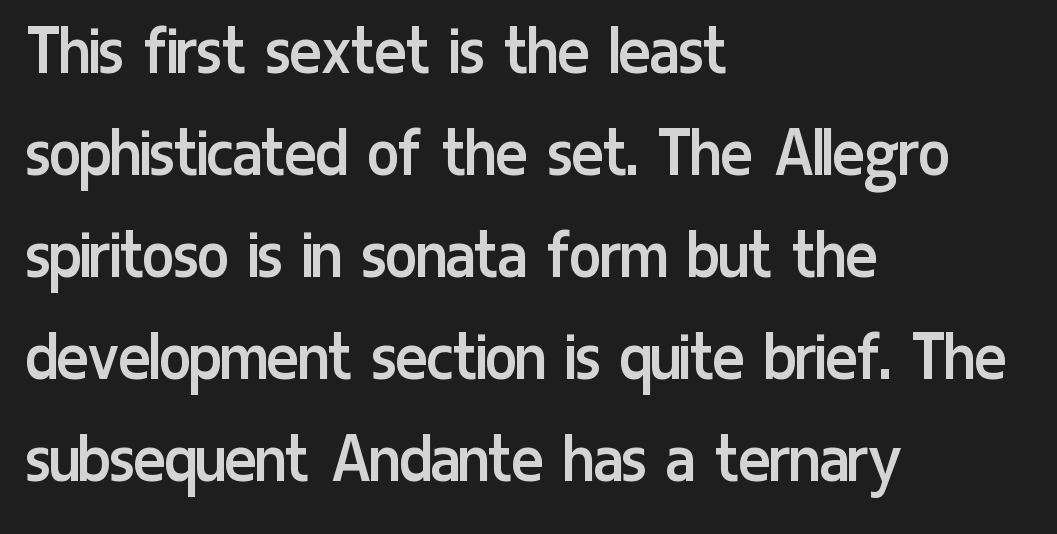
The image shows 75 px regular-weight, condensed sans-serif type, upright; set left-aligned, normal line spacing (1.36x), normal letter spacing, not underlined; low stroke contrast and a medium x-height.
